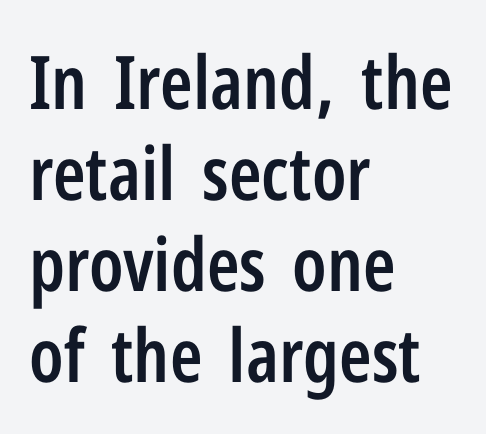
Q: Is the text bold? A: Semi-bold.
Q: Is the text italic (slanted)? A: No, it is upright.
Q: Is the typeface a serif or a sans-serif typeface? A: Sans-serif.
Q: Is the text underlined? A: No.
Q: How is the paragraph aligned? A: Left-aligned.
Q: Is the spacing between letters normal or unusually wide? A: Normal.
Q: Width (condensed, normal, or wide)? A: Condensed.
Q: Stroke contrast? A: Low.
Q: x-height? A: Medium.
Q: Monospaced? A: No.
